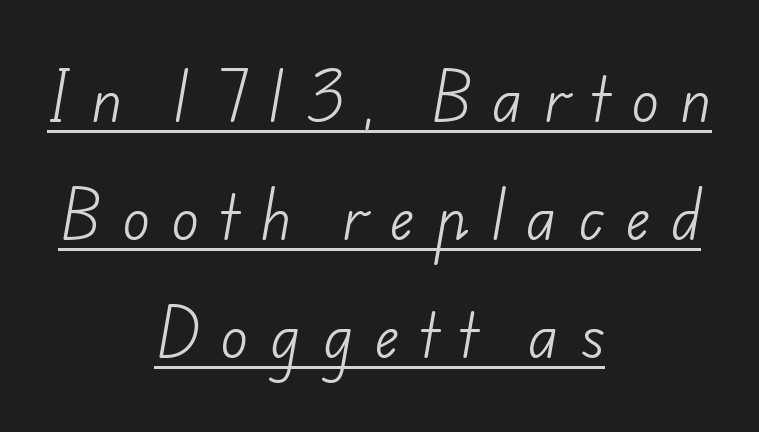
Q: Is the text bold? A: No.
Q: Is the typeface a serif or a sans-serif typeface? A: Sans-serif.
Q: Is the text underlined? A: Yes.
Q: How is the paragraph aligned? A: Centered.
Q: Is the spacing between letters normal or unusually wide? A: Unusually wide.
Q: Is the spacing between lines tight, normal or loose? A: Loose.
Q: Width (condensed, normal, or wide)? A: Normal.
Q: Stroke contrast? A: Low.
Q: x-height? A: Small.
Q: Monospaced? A: No.
